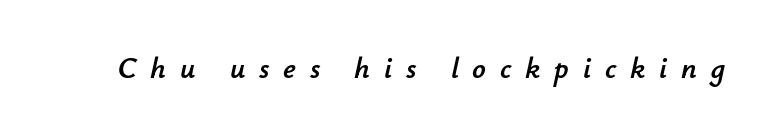
The image shows 30 px text type, italic (leaning right); set unusually wide letter spacing (+0.46 em), not underlined; low stroke contrast and a small x-height.
